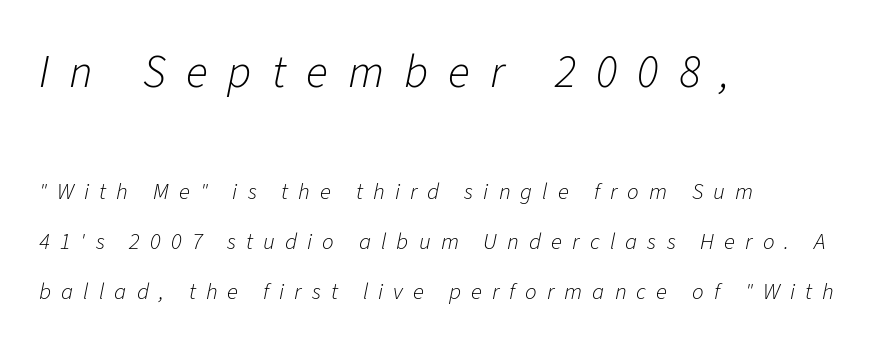
{"italic": "yes", "lean": "right", "slant_degrees": 11, "bold": "no", "weight": "light", "width": "normal", "stroke_contrast": "low", "x_height": "medium", "monospaced": "no", "underline": "no", "align": "left", "line_spacing": "loose", "line_spacing_ratio": 2.16, "letter_spacing": "wide", "letter_spacing_em": 0.44, "larger_block": "first", "size_ratio": 2.0, "glyph_px": 46}
